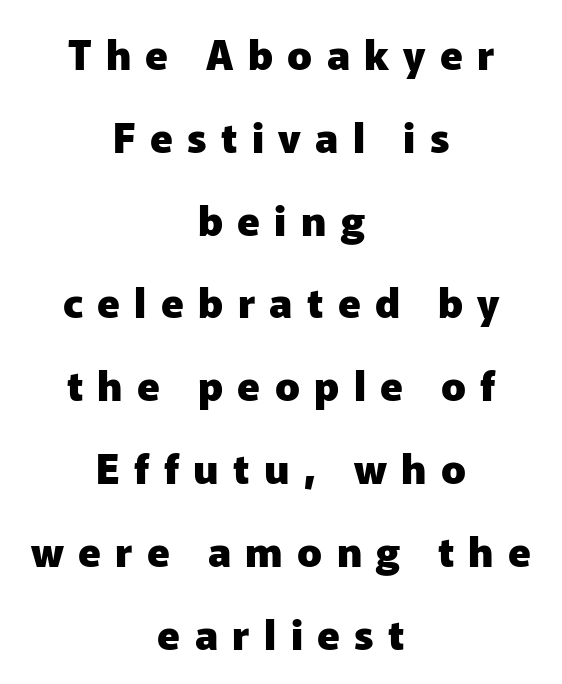
{"serif": "no", "italic": "no", "bold": "yes", "weight": "heavy", "width": "normal", "stroke_contrast": "low", "x_height": "medium", "monospaced": "no", "underline": "no", "align": "center", "line_spacing": "loose", "line_spacing_ratio": 2.02, "letter_spacing": "wide", "letter_spacing_em": 0.35, "glyph_px": 41}
